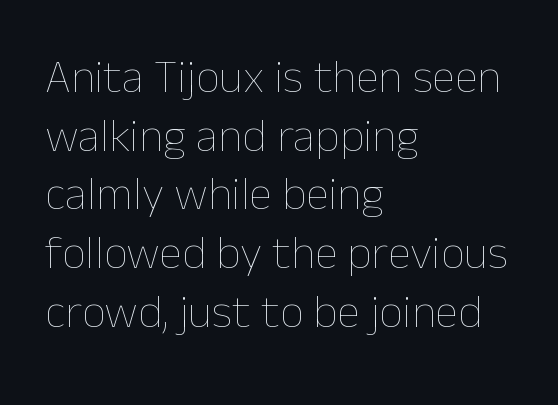
Q: Is the text bold? A: No.
Q: Is the text italic (slanted)? A: No, it is upright.
Q: Is the text underlined? A: No.
Q: How is the paragraph aligned? A: Left-aligned.
Q: Is the spacing between letters normal or unusually wide? A: Normal.
Q: Is the spacing between lines tight, normal or loose? A: Normal.
Q: Width (condensed, normal, or wide)? A: Normal.
Q: Stroke contrast? A: Low.
Q: x-height? A: Medium.
Q: Monospaced? A: No.
